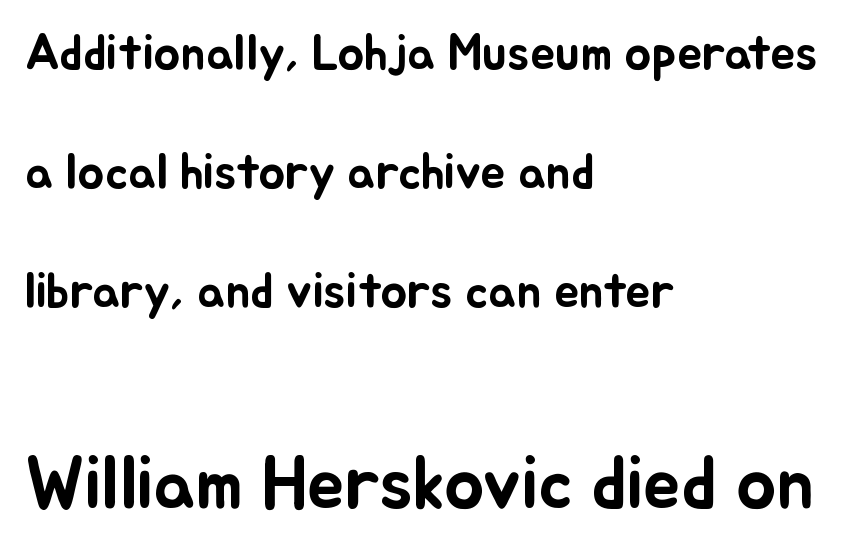
{"italic": "no", "width": "normal", "stroke_contrast": "low", "x_height": "small", "monospaced": "no", "underline": "no", "align": "left", "line_spacing": "loose", "line_spacing_ratio": 2.38, "letter_spacing": "normal", "letter_spacing_em": 0.0, "larger_block": "second", "size_ratio": 1.5, "glyph_px": 75}
